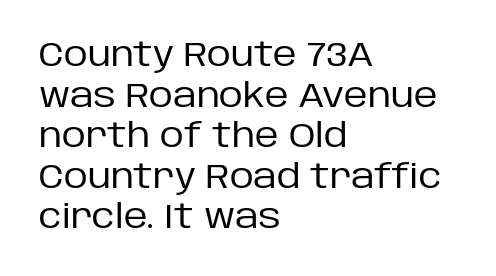
You could not count columns in this text — the font is proportionally spaced. This is the regular roman posture of the typeface. Notice how the passage keeps a crisp vertical edge on the left only. The foot of each line stays bare and open. Short note: letters normally spaced. Bold? No — there's no thickening of the strokes.
